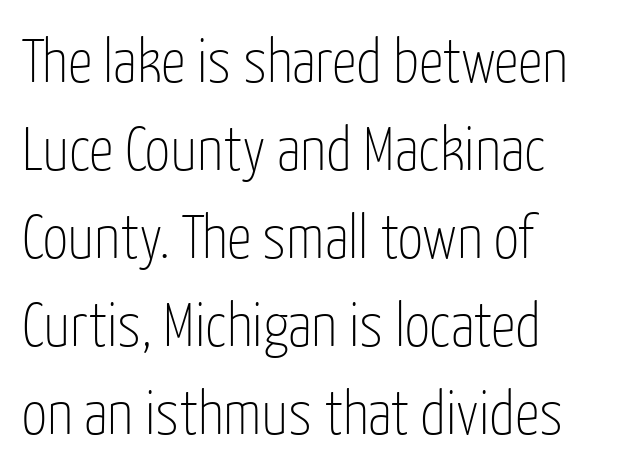
The image shows 62 px thin, condensed sans-serif type, upright; set left-aligned, normal line spacing (1.42x), normal letter spacing, not underlined; low stroke contrast and a medium x-height.
